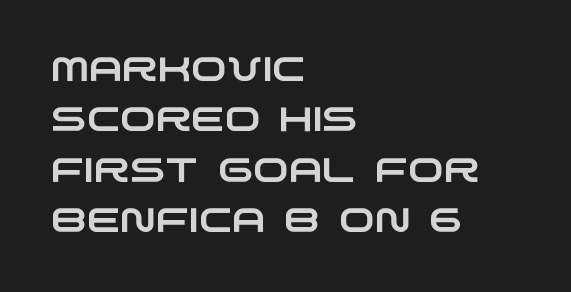
{"serif": "no", "width": "wide", "stroke_contrast": "low", "x_height": "large", "monospaced": "no", "underline": "no", "align": "left", "line_spacing": "normal", "line_spacing_ratio": 1.48, "letter_spacing": "normal", "letter_spacing_em": 0.0, "glyph_px": 34}
